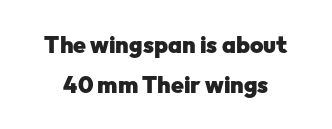
Q: Is the text bold? A: Yes.
Q: Is the text italic (slanted)? A: No, it is upright.
Q: Is the text underlined? A: No.
Q: Is the spacing between letters normal or unusually wide? A: Normal.
